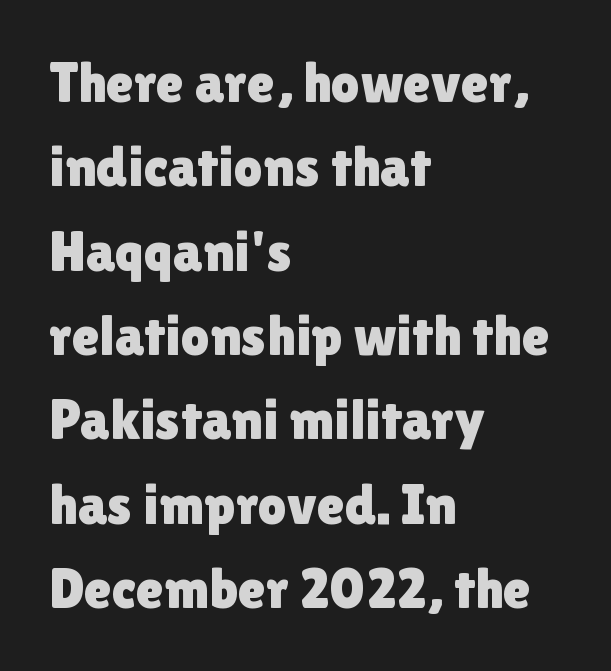
{"serif": "no", "italic": "no", "width": "normal", "x_height": "medium", "monospaced": "no", "underline": "no", "align": "left", "line_spacing": "normal", "line_spacing_ratio": 1.48, "letter_spacing": "normal", "letter_spacing_em": 0.0, "glyph_px": 57}
